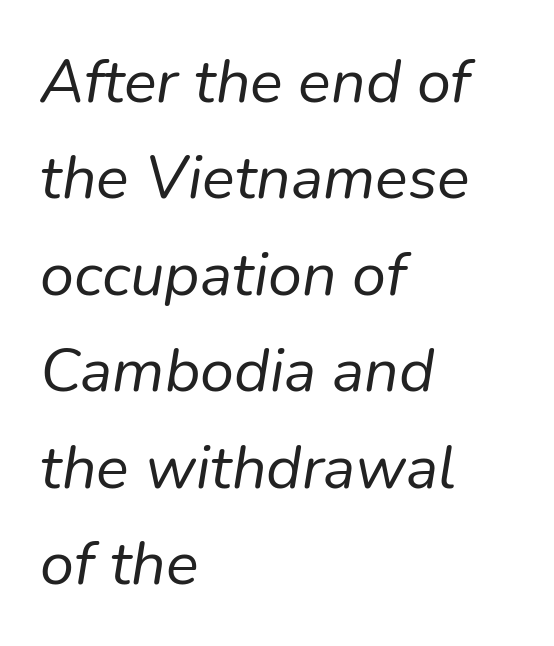
The image shows 61 px regular-weight type, italic (leaning right); set left-aligned, normal line spacing (1.58x), normal letter spacing, not underlined; low stroke contrast and a medium x-height.
